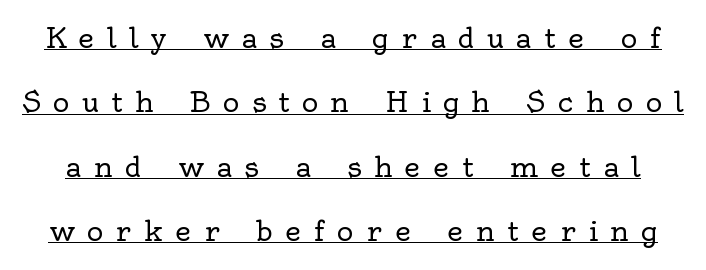
The passage shown stacks its lines with a broad gap. Is this a heavy cut? Hardly; it is regular or lighter. Here the designer chose a conventional face with non-uniform glyph widths. Style check: upright.
